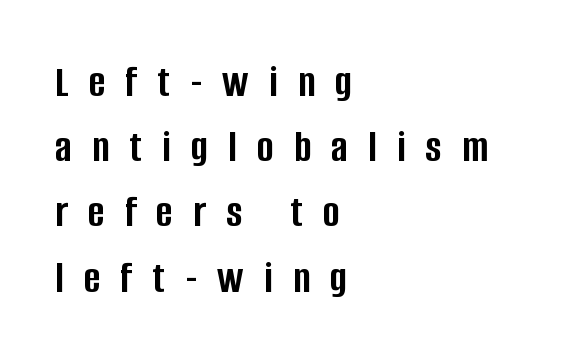
Q: Is the text bold? A: Yes.
Q: Is the text italic (slanted)? A: No, it is upright.
Q: Is the typeface a serif or a sans-serif typeface? A: Sans-serif.
Q: Is the text underlined? A: No.
Q: How is the paragraph aligned? A: Left-aligned.
Q: Is the spacing between letters normal or unusually wide? A: Unusually wide.
Q: Is the spacing between lines tight, normal or loose? A: Normal.
Q: Width (condensed, normal, or wide)? A: Condensed.
Q: Stroke contrast? A: Low.
Q: x-height? A: Large.
Q: Monospaced? A: No.
